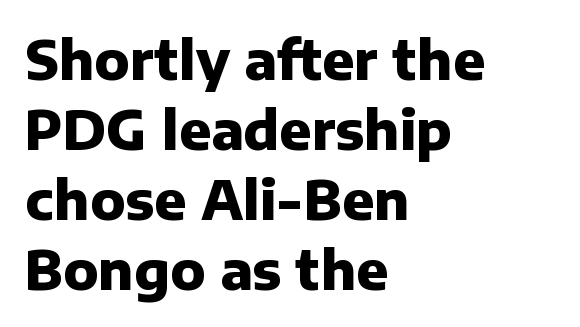
The image shows 53 px heavy sans-serif type, upright; set left-aligned, normal line spacing (1.32x), normal letter spacing, not underlined; low stroke contrast and a medium x-height.
